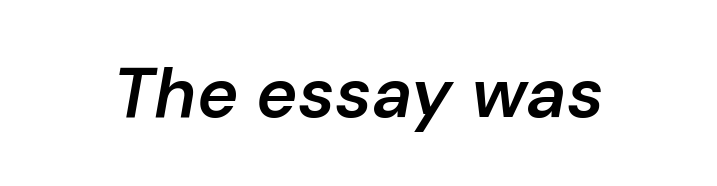
{"italic": "yes", "lean": "right", "slant_degrees": 10, "bold": "semi", "weight": "semibold", "width": "normal", "stroke_contrast": "low", "x_height": "medium", "monospaced": "no", "underline": "no", "letter_spacing": "normal", "letter_spacing_em": 0.0, "glyph_px": 70}
